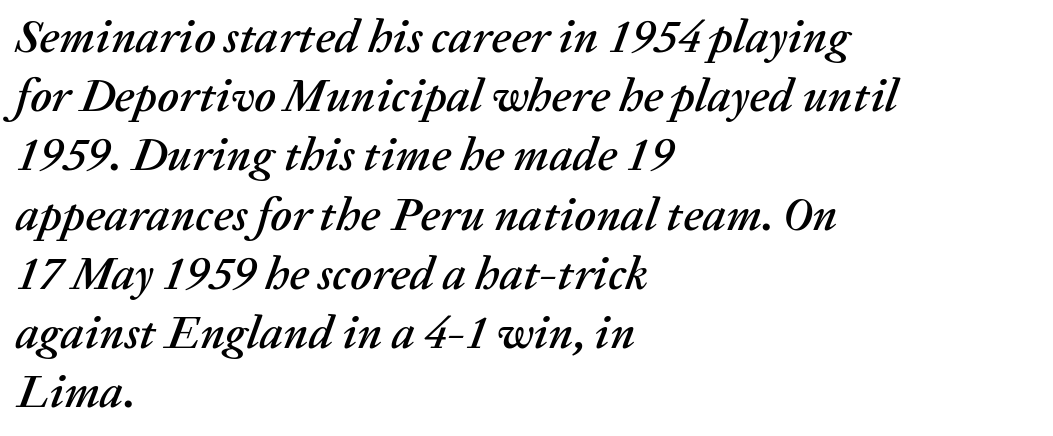
The image shows 47 px text type, italic (leaning right); set left-aligned, normal line spacing (1.26x), normal letter spacing, not underlined; medium stroke contrast and a medium x-height.
